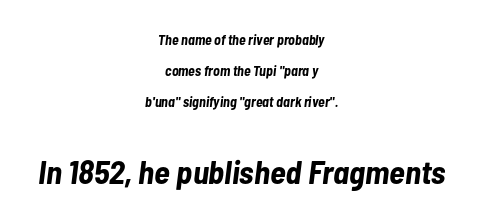
{"italic": "yes", "lean": "right", "slant_degrees": 7, "bold": "yes", "weight": "bold", "width": "condensed", "stroke_contrast": "low", "x_height": "medium", "monospaced": "no", "underline": "no", "align": "center", "line_spacing": "loose", "line_spacing_ratio": 2.23, "letter_spacing": "normal", "letter_spacing_em": 0.0, "larger_block": "second", "size_ratio": 2.36, "glyph_px": 33}
